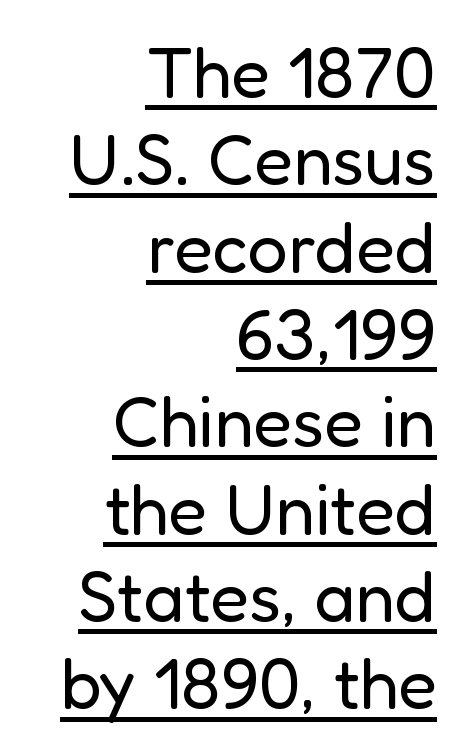
Q: Is the text bold? A: No.
Q: Is the text italic (slanted)? A: No, it is upright.
Q: Is the typeface a serif or a sans-serif typeface? A: Sans-serif.
Q: Is the text underlined? A: Yes.
Q: How is the paragraph aligned? A: Right-aligned.
Q: Is the spacing between letters normal or unusually wide? A: Normal.
Q: Width (condensed, normal, or wide)? A: Normal.
Q: Stroke contrast? A: Low.
Q: x-height? A: Medium.
Q: Monospaced? A: No.
